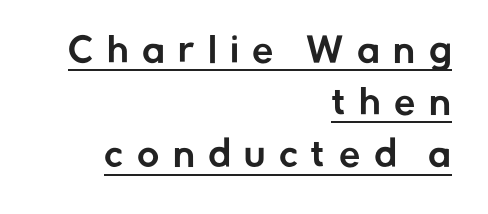
{"serif": "no", "italic": "no", "width": "normal", "stroke_contrast": "low", "x_height": "medium", "monospaced": "no", "underline": "yes", "align": "right", "line_spacing": "normal", "line_spacing_ratio": 1.53, "letter_spacing": "wide", "letter_spacing_em": 0.4, "glyph_px": 34}
